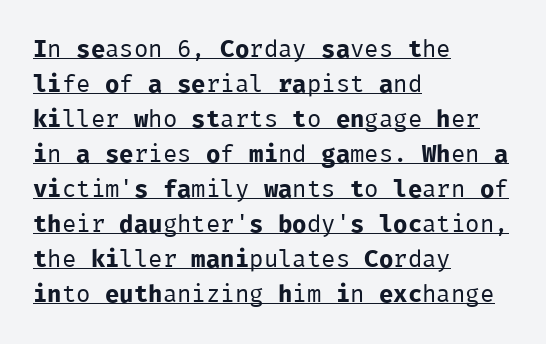
The image shows 24 px text type, upright; set left-aligned, normal line spacing (1.46x), normal letter spacing, underlined.
